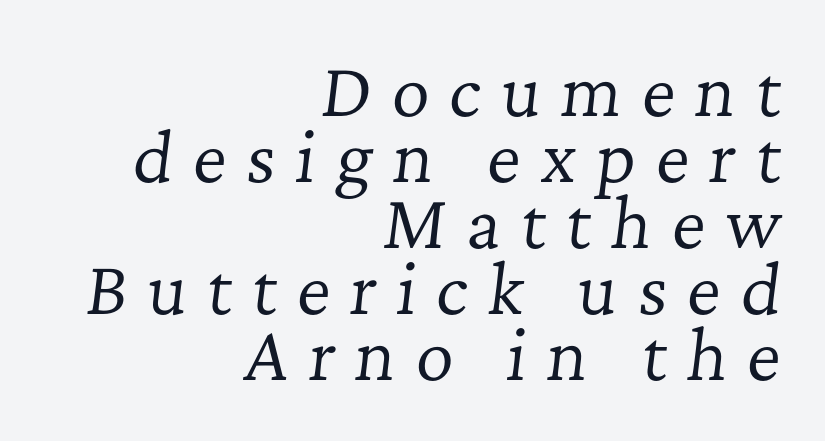
Q: Is the text bold? A: No.
Q: Is the text italic (slanted)? A: Yes, it leans right by about 7 degrees.
Q: Is the typeface a serif or a sans-serif typeface? A: Serif.
Q: Is the text underlined? A: No.
Q: How is the paragraph aligned? A: Right-aligned.
Q: Is the spacing between letters normal or unusually wide? A: Unusually wide.
Q: Is the spacing between lines tight, normal or loose? A: Tight.
Q: Width (condensed, normal, or wide)? A: Normal.
Q: Stroke contrast? A: Low.
Q: x-height? A: Medium.
Q: Monospaced? A: No.
